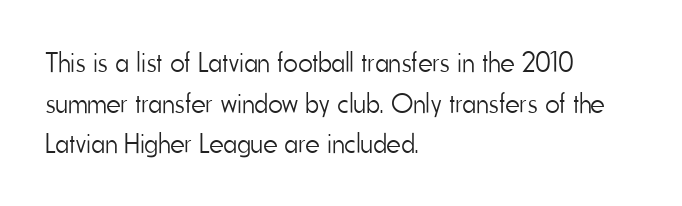
The image shows 28 px light, condensed sans-serif type, upright; set left-aligned, normal line spacing (1.45x), normal letter spacing, not underlined; low stroke contrast and a small x-height.
